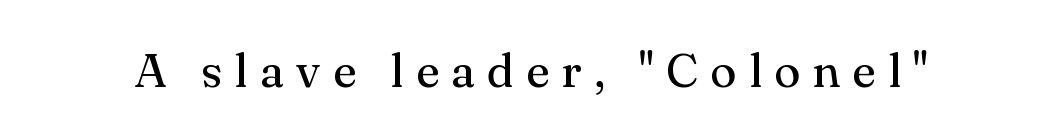
{"serif": "yes", "italic": "no", "bold": "no", "weight": "regular", "width": "normal", "stroke_contrast": "medium", "x_height": "small", "monospaced": "no", "underline": "no", "letter_spacing": "wide", "letter_spacing_em": 0.26, "glyph_px": 48}
